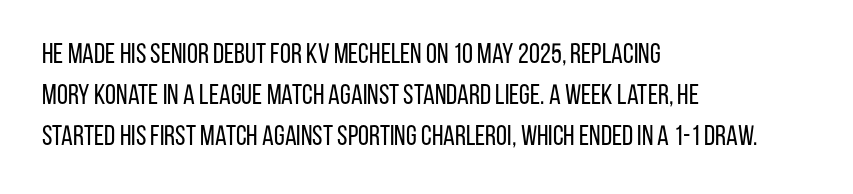
{"serif": "no", "italic": "no", "bold": "no", "weight": "regular", "width": "condensed", "stroke_contrast": "low", "x_height": "large", "monospaced": "no", "underline": "no", "align": "left", "line_spacing": "normal", "line_spacing_ratio": 1.46, "letter_spacing": "normal", "letter_spacing_em": 0.0, "glyph_px": 28}
